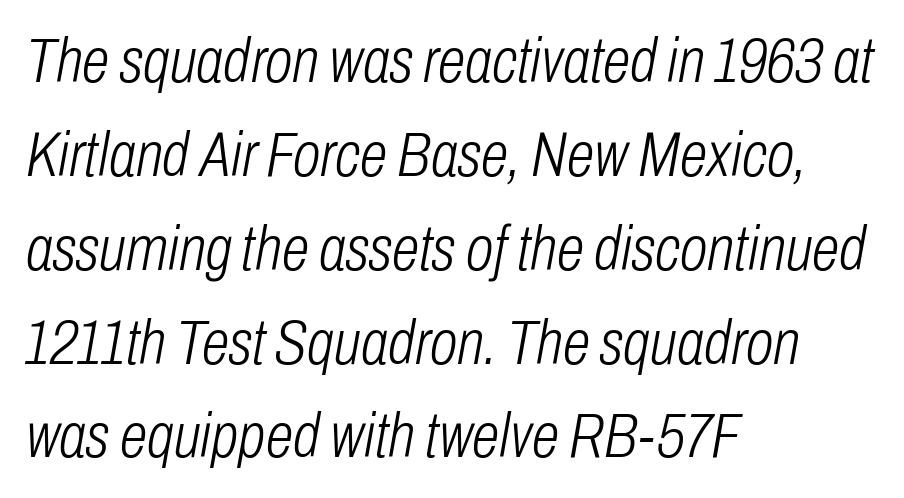
{"italic": "yes", "lean": "right", "slant_degrees": 10, "bold": "no", "weight": "light", "width": "condensed", "stroke_contrast": "low", "x_height": "medium", "monospaced": "no", "underline": "no", "align": "left", "line_spacing": "normal", "line_spacing_ratio": 1.49, "letter_spacing": "normal", "letter_spacing_em": 0.0, "glyph_px": 63}
